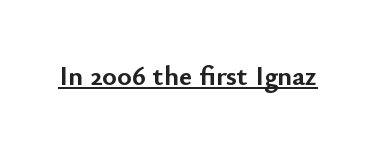
Q: Is the text bold? A: Yes.
Q: Is the text italic (slanted)? A: No, it is upright.
Q: Is the typeface a serif or a sans-serif typeface? A: Sans-serif.
Q: Is the text underlined? A: Yes.
Q: Is the spacing between letters normal or unusually wide? A: Normal.
Q: Width (condensed, normal, or wide)? A: Normal.
Q: Stroke contrast? A: Low.
Q: x-height? A: Small.
Q: Monospaced? A: No.
